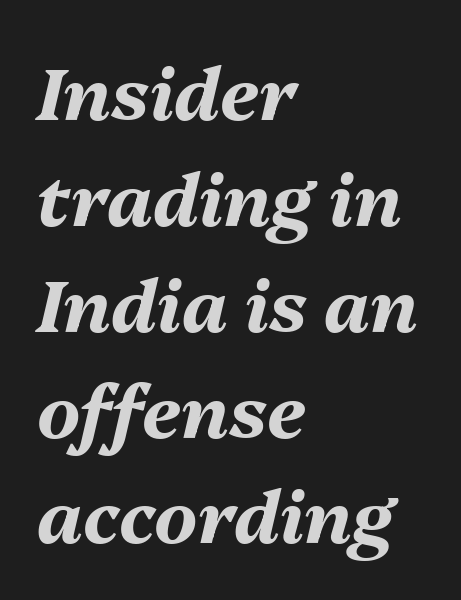
The image shows 73 px bold type, italic (leaning right); set left-aligned, normal line spacing (1.45x), normal letter spacing, not underlined; medium stroke contrast and a medium x-height.
